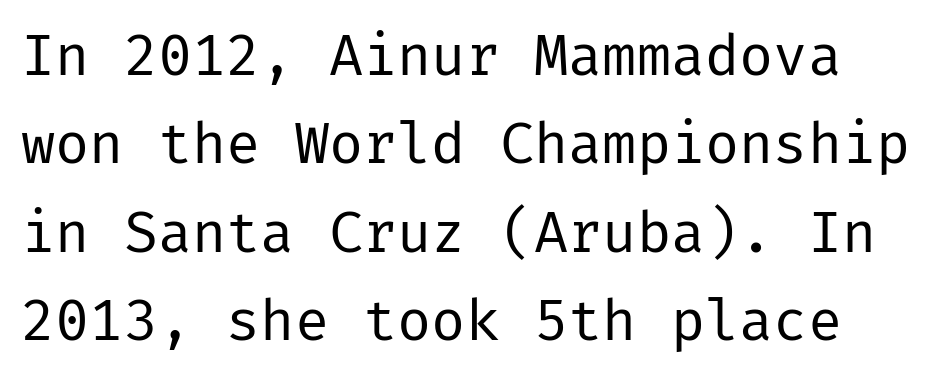
The image shows 57 px regular-weight sans-serif type, upright; set normal line spacing (1.55x), normal letter spacing, not underlined; low stroke contrast and a medium x-height.
